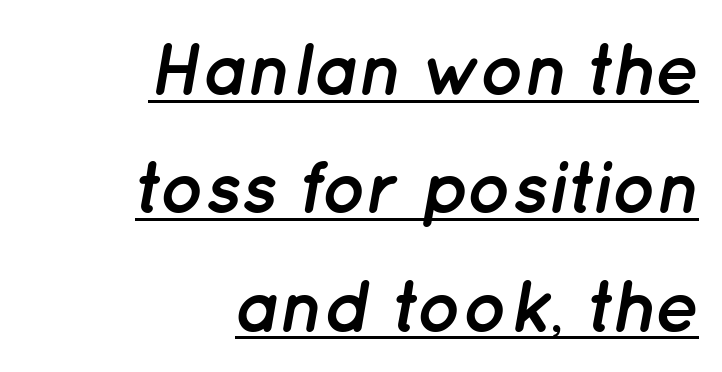
{"italic": "yes", "lean": "right", "slant_degrees": 12, "bold": "yes", "weight": "semibold", "width": "normal", "stroke_contrast": "low", "x_height": "medium", "monospaced": "no", "underline": "yes", "align": "right", "line_spacing": "normal", "line_spacing_ratio": 1.6, "letter_spacing": "normal", "letter_spacing_em": 0.0, "glyph_px": 74}
